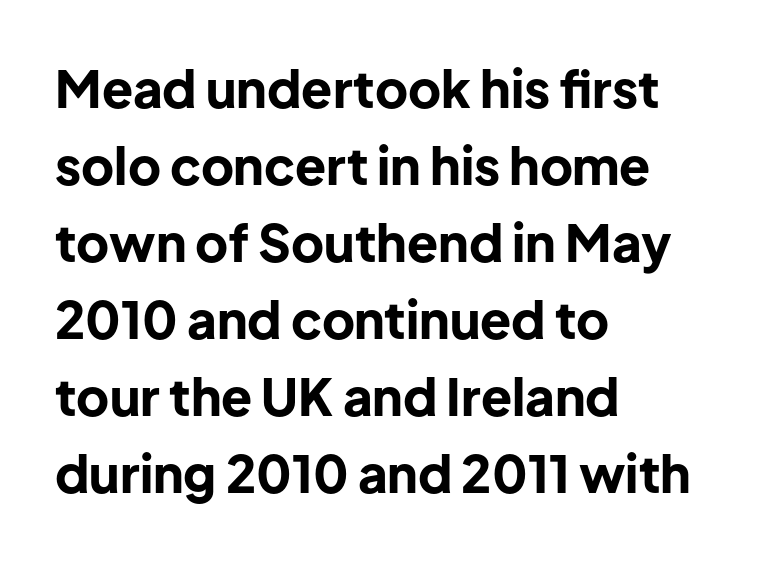
A normal amount of white space separates one row of letters from the next. Short and long lines alike share a common starting point at left. Does the weight exceed regular? Yes, all the way to bold. Is there any slant? The stems are plumb.
